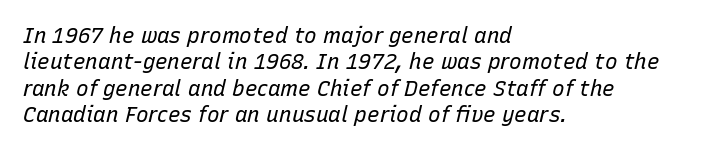
The image shows 21 px text type, italic (leaning right); set left-aligned, normal line spacing (1.26x), normal letter spacing, not underlined.
